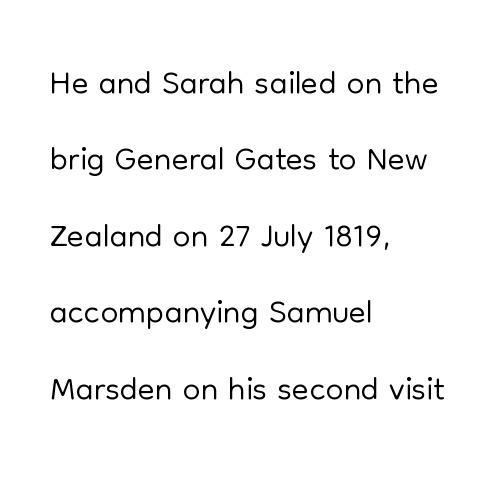
{"serif": "no", "italic": "no", "bold": "no", "weight": "light", "width": "normal", "stroke_contrast": "low", "x_height": "medium", "monospaced": "no", "underline": "no", "align": "left", "line_spacing": "normal", "line_spacing_ratio": 1.53, "letter_spacing": "normal", "letter_spacing_em": 0.0, "glyph_px": 50}
